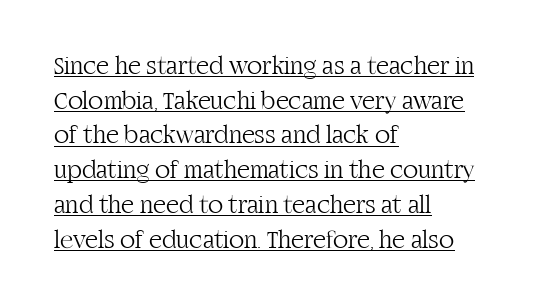
The image shows 25 px text type, upright; set left-aligned, normal line spacing (1.39x), normal letter spacing, underlined.
